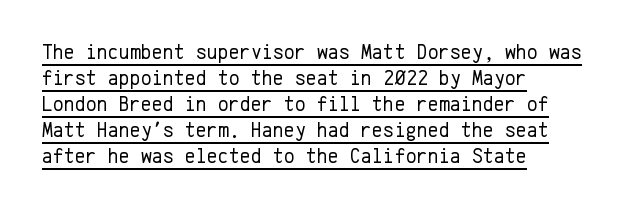
{"italic": "no", "bold": "no", "underline": "yes", "align": "left", "line_spacing_ratio": 1.24, "letter_spacing": "normal", "letter_spacing_em": 0.0, "glyph_px": 21}
